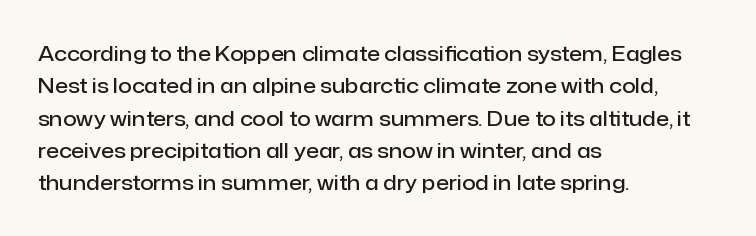
Italic? Not at all — the glyphs are vertical. Visually the block forms a straight wall on the left and a jagged coastline on the right. The horizontal fit of the characters is conventional and even. No word sits above an underline.
